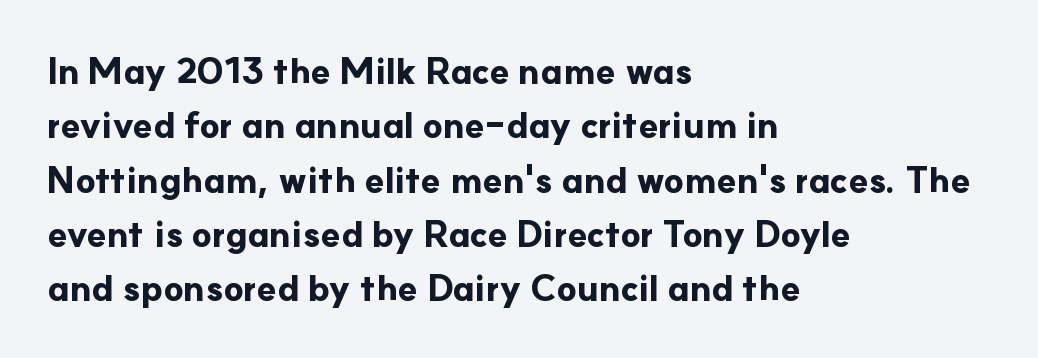
Q: Is the text bold? A: Yes.
Q: Is the text italic (slanted)? A: No, it is upright.
Q: Is the typeface a serif or a sans-serif typeface? A: Sans-serif.
Q: Is the text underlined? A: No.
Q: How is the paragraph aligned? A: Left-aligned.
Q: Is the spacing between letters normal or unusually wide? A: Normal.
Q: Is the spacing between lines tight, normal or loose? A: Normal.
Q: Width (condensed, normal, or wide)? A: Normal.
Q: Stroke contrast? A: Low.
Q: x-height? A: Small.
Q: Monospaced? A: No.
